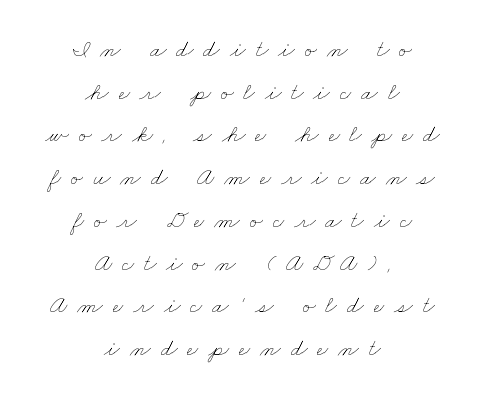
Think standard paragraph weight, or any step lighter than that. Neither beginnings nor endings align; midpoints do. Check under the words: just untouched page. The rendering inserts visible extra space after every character.
